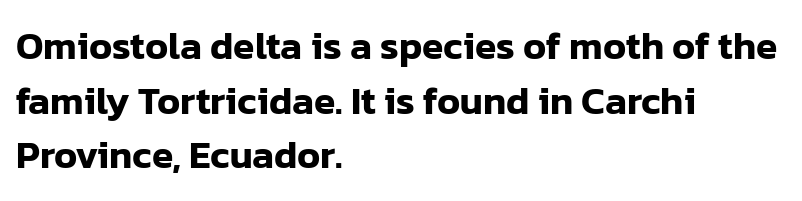
Honestly, the letter spacing is just normal — you wouldn't notice it. The foot of each line stays bare and open. Style check: upright. Here the designer chose a conventional face with non-uniform glyph widths.
